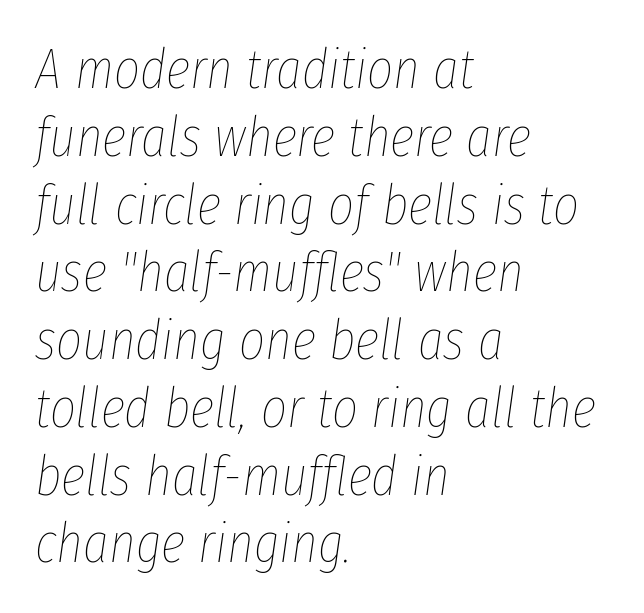
The image shows 56 px thin, condensed type, italic (leaning right); set left-aligned, line spacing 1.21x, normal letter spacing, not underlined; low stroke contrast and a medium x-height.
